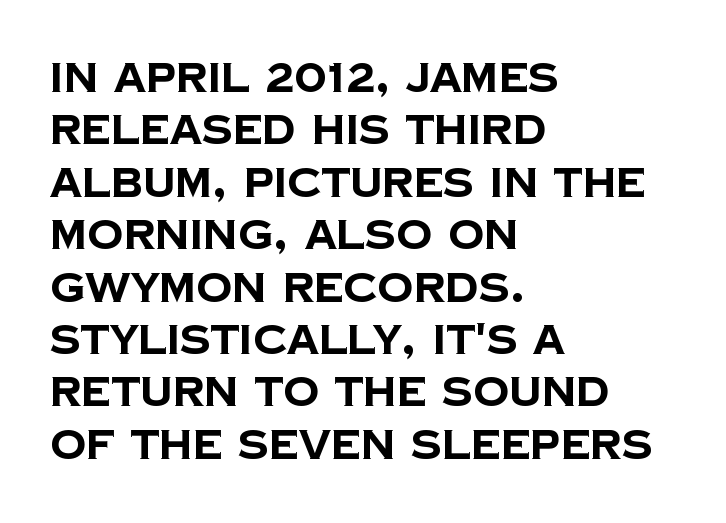
The image shows 40 px bold sans-serif type; set left-aligned, normal line spacing (1.31x), normal letter spacing, not underlined; low stroke contrast and a large x-height.
